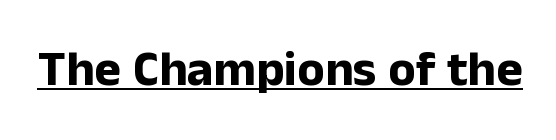
The image shows 50 px bold sans-serif type, upright; set normal letter spacing, underlined; low stroke contrast and a medium x-height.
